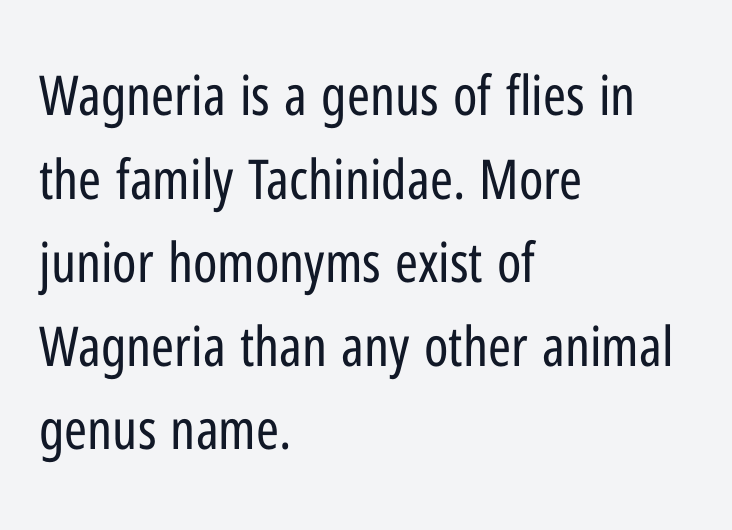
Every stem runs plumb, perpendicular to the baseline. Notice how descenders clear the ascenders below comfortably — that's standard leading. A clean baseline with only descenders dipping below it. Here the glyphs are tracked normally, forming tight word shapes. This reads as an unemphasized weight, regular at the heaviest.
